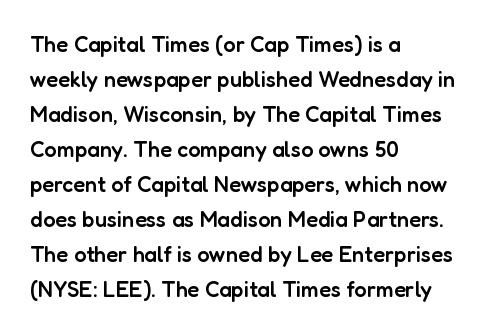
{"italic": "no", "bold": "semi", "underline": "no", "align": "left", "line_spacing": "normal", "line_spacing_ratio": 1.59, "letter_spacing": "normal", "letter_spacing_em": 0.0, "glyph_px": 22}
